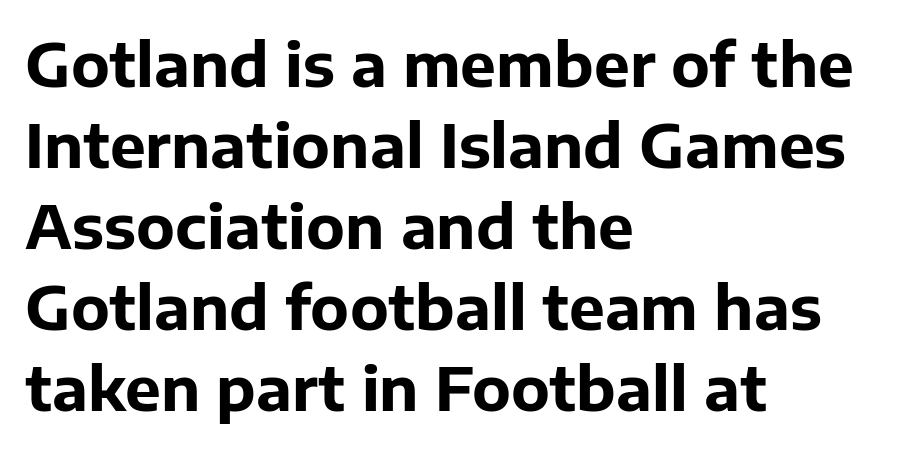
Q: Is the text bold? A: Yes.
Q: Is the text italic (slanted)? A: No, it is upright.
Q: Is the typeface a serif or a sans-serif typeface? A: Sans-serif.
Q: Is the text underlined? A: No.
Q: How is the paragraph aligned? A: Left-aligned.
Q: Is the spacing between letters normal or unusually wide? A: Normal.
Q: Is the spacing between lines tight, normal or loose? A: Normal.
Q: Width (condensed, normal, or wide)? A: Normal.
Q: Stroke contrast? A: Low.
Q: x-height? A: Medium.
Q: Monospaced? A: No.
